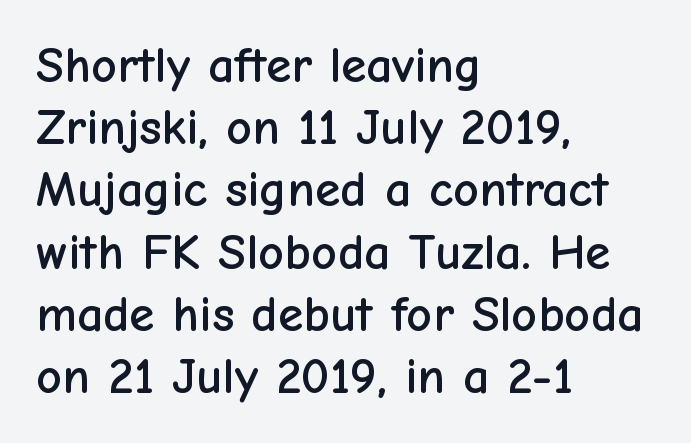
Q: Is the text italic (slanted)? A: No, it is upright.
Q: Is the typeface a serif or a sans-serif typeface? A: Sans-serif.
Q: Is the text underlined? A: No.
Q: How is the paragraph aligned? A: Left-aligned.
Q: Is the spacing between letters normal or unusually wide? A: Normal.
Q: Width (condensed, normal, or wide)? A: Normal.
Q: Stroke contrast? A: Low.
Q: x-height? A: Medium.
Q: Monospaced? A: No.
